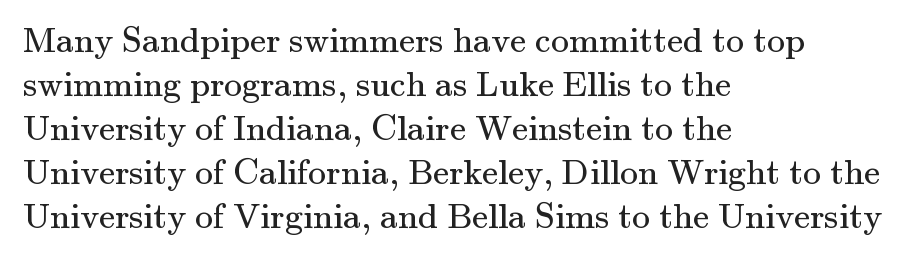
Q: Is the text bold? A: No.
Q: Is the text italic (slanted)? A: No, it is upright.
Q: Is the typeface a serif or a sans-serif typeface? A: Serif.
Q: Is the text underlined? A: No.
Q: How is the paragraph aligned? A: Left-aligned.
Q: Is the spacing between letters normal or unusually wide? A: Normal.
Q: Width (condensed, normal, or wide)? A: Normal.
Q: Stroke contrast? A: Medium.
Q: x-height? A: Small.
Q: Monospaced? A: No.
